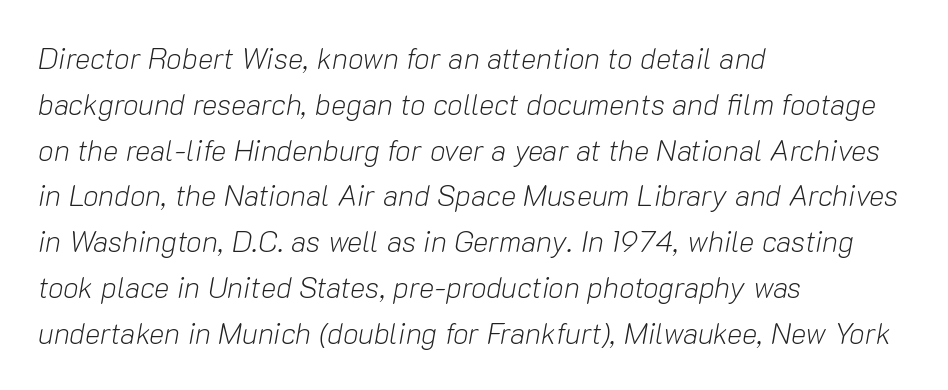
Q: Is the text bold? A: No.
Q: Is the text italic (slanted)? A: Yes, it leans right by about 10 degrees.
Q: Is the text underlined? A: No.
Q: How is the paragraph aligned? A: Left-aligned.
Q: Is the spacing between letters normal or unusually wide? A: Normal.
Q: Is the spacing between lines tight, normal or loose? A: Normal.
Q: Width (condensed, normal, or wide)? A: Normal.
Q: Stroke contrast? A: Low.
Q: x-height? A: Medium.
Q: Monospaced? A: No.
